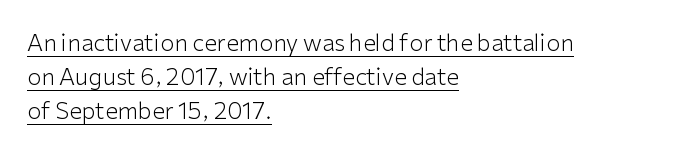
The leading is moderate, giving the passage an even texture. The strokes carry an ordinary text weight at most. Here the glyphs are tracked normally, forming tight word shapes. The sample's only ornament is a line tracing under the words.
